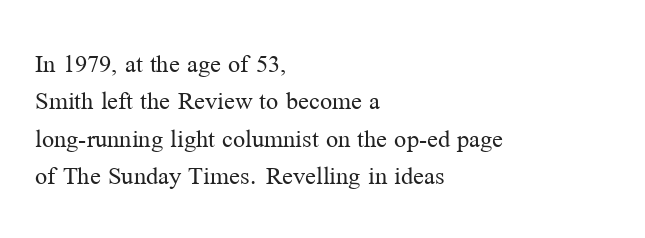
Interline gaps are of average width in this sample. Inter-character spacing is left at the font's built-in metrics. If you drew a line through each stem, it would be perfectly vertical. Words float on clear page, feet unadorned. Each line starts at the same left margin while the right side varies.
